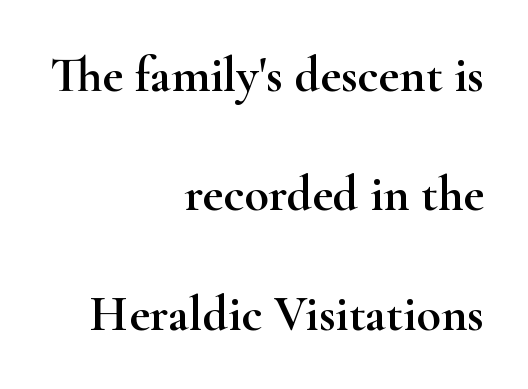
Caption: multi-line text, flush right, ragged left. This sample uses plain, unmodified letter spacing. This sample uses a serif face. Quick note: not italic, upright.
